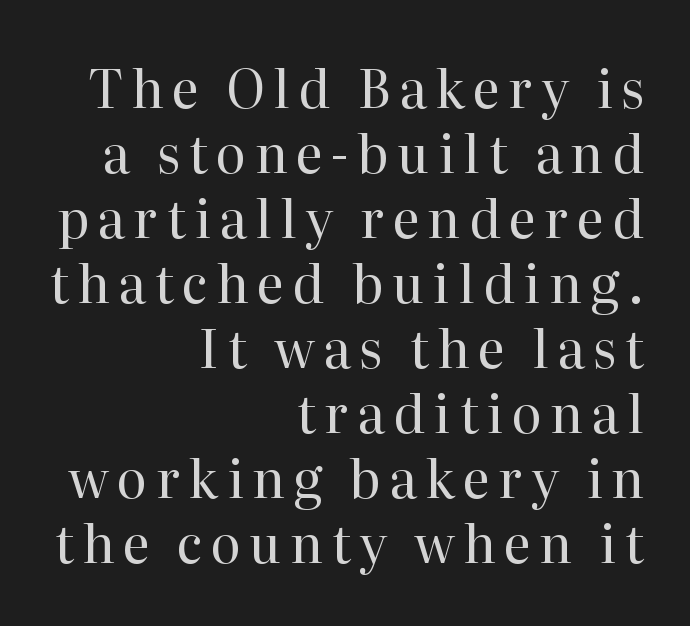
The image shows 52 px regular-weight serif type, upright; set right-aligned, normal line spacing (1.25x), not underlined; high stroke contrast and a medium x-height.
